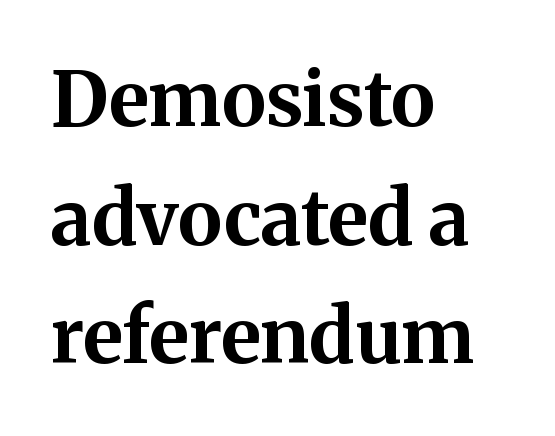
The image shows 76 px bold serif type, upright; set left-aligned, normal line spacing (1.56x), normal letter spacing, not underlined; medium stroke contrast and a medium x-height.
